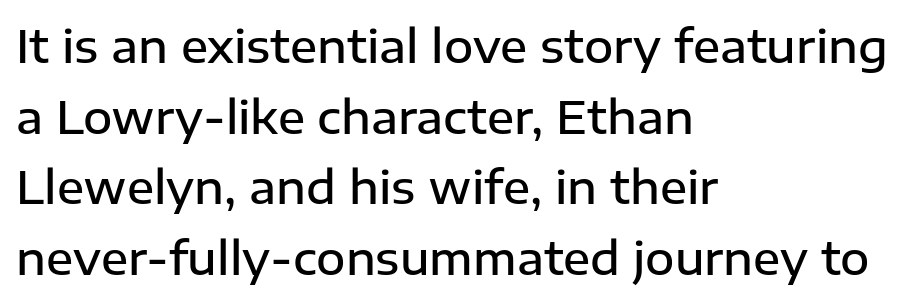
The image shows 45 px semibold sans-serif type, upright; set left-aligned, normal line spacing (1.57x), normal letter spacing, not underlined; low stroke contrast and a medium x-height.
